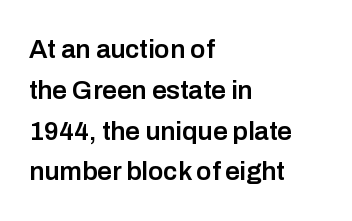
The image shows 26 px text type, upright; set left-aligned, normal line spacing (1.57x), normal letter spacing, not underlined.
